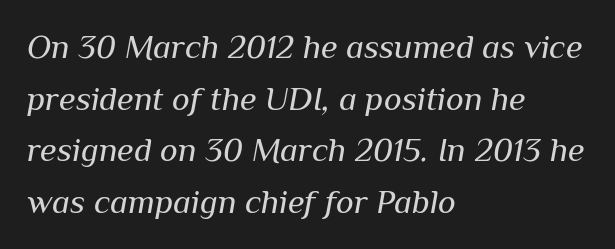
The text carries the slant typical of an italic or oblique font. Beneath every word, the page is bare. Each letter keeps its own natural width here, so spacing adapts to shape. Tracking here is standard; glyphs follow each other at the usual distance. Honestly, the row spacing looks completely unremarkable. The paragraph has a hard left edge and a soft right edge.
